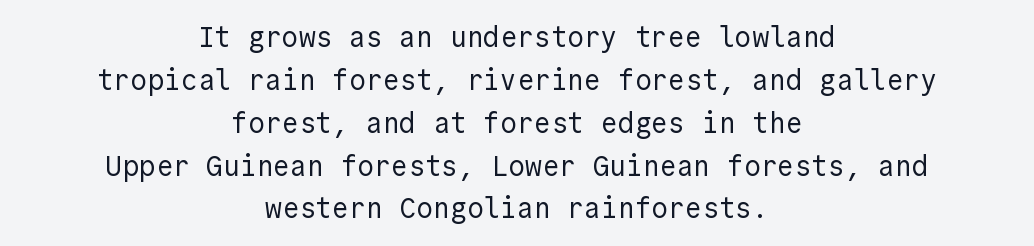
{"serif": "no", "italic": "no", "bold": "no", "weight": "regular", "width": "normal", "x_height": "medium", "underline": "no", "align": "center", "line_spacing": "normal", "line_spacing_ratio": 1.53, "letter_spacing": "normal", "letter_spacing_em": 0.0, "glyph_px": 28}
